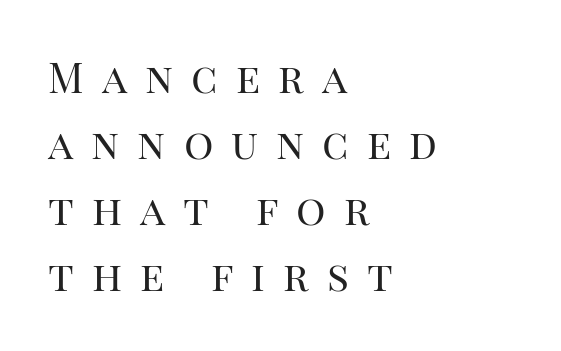
Q: Is the text bold? A: No.
Q: Is the text italic (slanted)? A: No, it is upright.
Q: Is the typeface a serif or a sans-serif typeface? A: Serif.
Q: Is the text underlined? A: No.
Q: How is the paragraph aligned? A: Left-aligned.
Q: Is the spacing between letters normal or unusually wide? A: Unusually wide.
Q: Is the spacing between lines tight, normal or loose? A: Normal.
Q: Width (condensed, normal, or wide)? A: Normal.
Q: Stroke contrast? A: High.
Q: x-height? A: Large.
Q: Monospaced? A: No.
